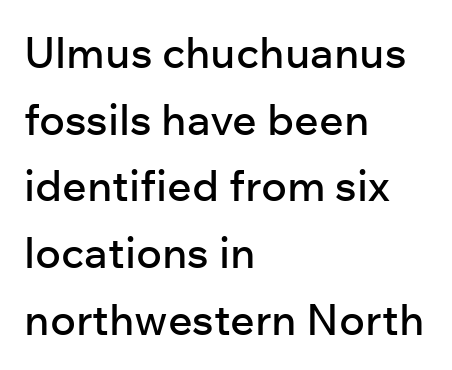
Q: Is the text italic (slanted)? A: No, it is upright.
Q: Is the typeface a serif or a sans-serif typeface? A: Sans-serif.
Q: Is the text underlined? A: No.
Q: How is the paragraph aligned? A: Left-aligned.
Q: Is the spacing between letters normal or unusually wide? A: Normal.
Q: Is the spacing between lines tight, normal or loose? A: Normal.
Q: Width (condensed, normal, or wide)? A: Normal.
Q: Stroke contrast? A: Low.
Q: x-height? A: Medium.
Q: Monospaced? A: No.
